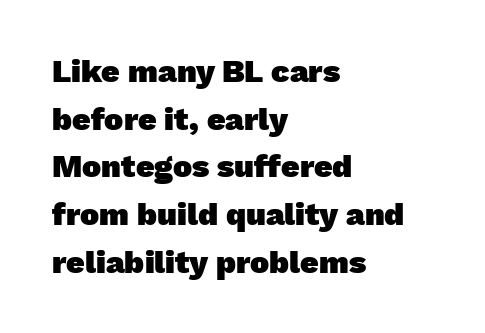
{"serif": "no", "bold": "yes", "weight": "heavy", "width": "normal", "stroke_contrast": "low", "x_height": "medium", "monospaced": "no", "underline": "no", "align": "left", "line_spacing": "normal", "line_spacing_ratio": 1.49, "letter_spacing": "normal", "letter_spacing_em": 0.0, "glyph_px": 32}
